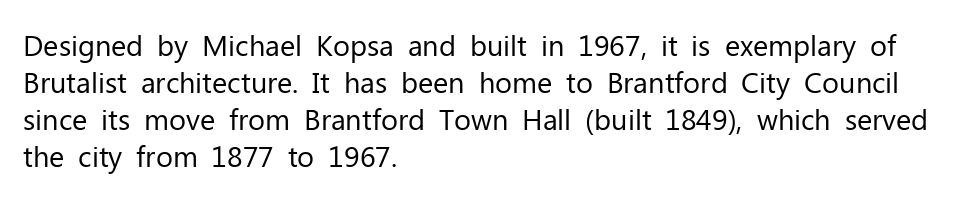
Decoration check: the copy has no underline. Is this a heavy cut? Hardly; it is regular or lighter. The lines are quadded left. Notice how the stems are strictly vertical — no italics here.
